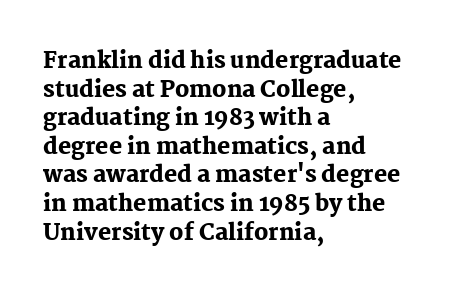
Teacher's note: observe the even left margin — that is flush-left alignment. You can tell it's not italic because the verticals are truly vertical. Words float on clear page, feet unadorned. The letterforms sit shoulder to shoulder at normal distance.
